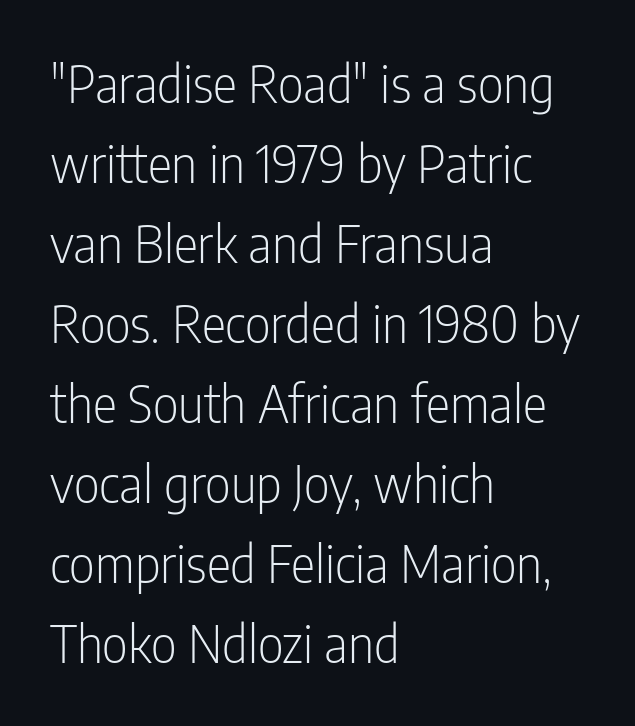
The image shows 51 px light, condensed sans-serif type, upright; set left-aligned, normal line spacing (1.57x), normal letter spacing, not underlined; low stroke contrast and a medium x-height.
